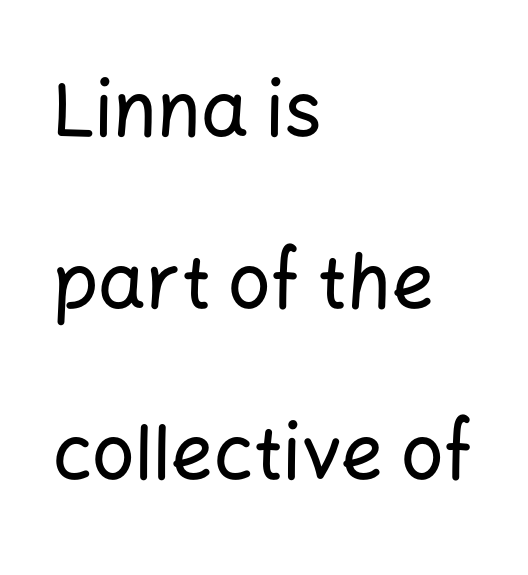
Q: Is the text italic (slanted)? A: No, it is upright.
Q: Is the typeface a serif or a sans-serif typeface? A: Sans-serif.
Q: Is the text underlined? A: No.
Q: How is the paragraph aligned? A: Left-aligned.
Q: Is the spacing between letters normal or unusually wide? A: Normal.
Q: Is the spacing between lines tight, normal or loose? A: Loose.
Q: Width (condensed, normal, or wide)? A: Normal.
Q: Stroke contrast? A: Low.
Q: x-height? A: Medium.
Q: Monospaced? A: No.
